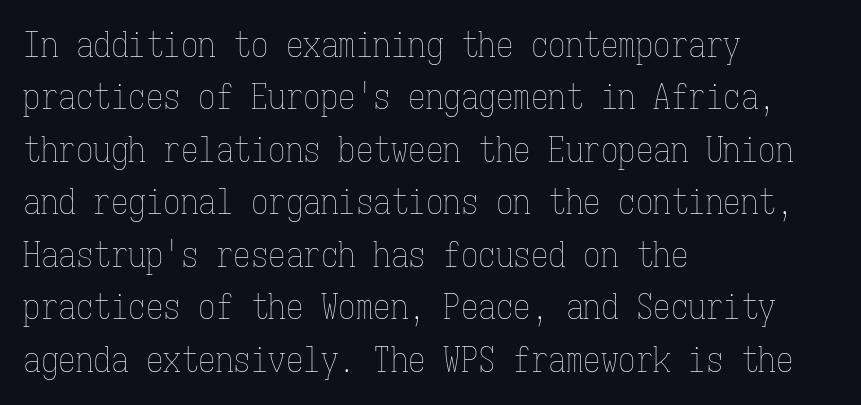
Q: Is the text bold? A: No.
Q: Is the text italic (slanted)? A: No, it is upright.
Q: Is the text underlined? A: No.
Q: How is the paragraph aligned? A: Left-aligned.
Q: Is the spacing between letters normal or unusually wide? A: Normal.
Q: Is the spacing between lines tight, normal or loose? A: Normal.
Q: Width (condensed, normal, or wide)? A: Condensed.
Q: Stroke contrast? A: Low.
Q: x-height? A: Medium.
Q: Monospaced? A: Yes.
